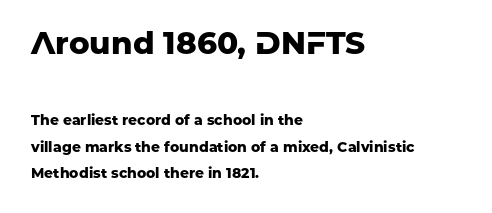
{"serif": "no", "italic": "no", "bold": "yes", "weight": "heavy", "width": "normal", "stroke_contrast": "low", "x_height": "medium", "monospaced": "no", "underline": "no", "align": "left", "line_spacing_ratio": 1.89, "letter_spacing": "normal", "letter_spacing_em": 0.0, "larger_block": "first", "size_ratio": 2.21, "glyph_px": 31}
